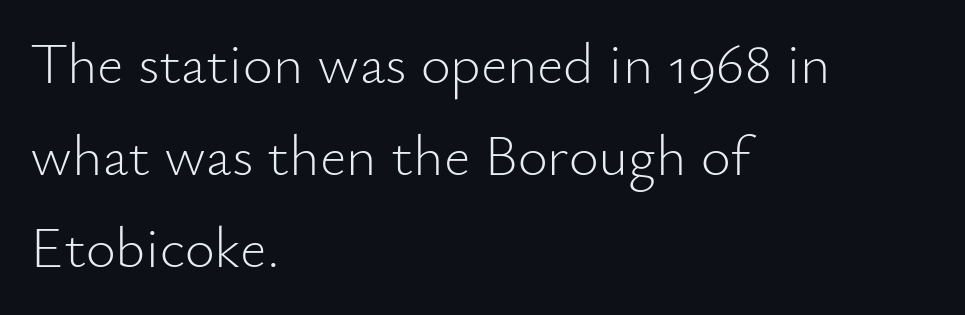
Character widths vary here, with narrow letters taking less room than wide ones. These lines stack with their left ends in a neat column. Is this a sans? Yes — the strokes have no serifs. A typesetter would mark this as roman, not italic.
